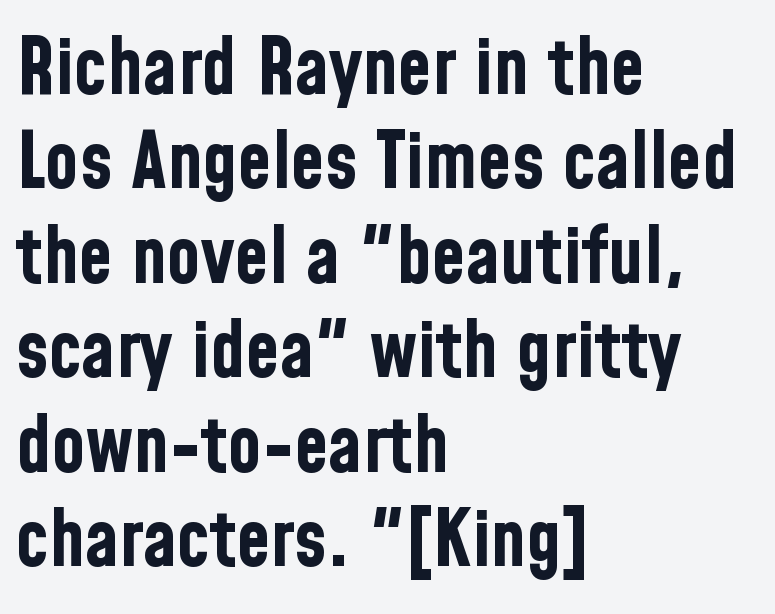
Q: Is the text bold? A: Yes.
Q: Is the text italic (slanted)? A: No, it is upright.
Q: Is the typeface a serif or a sans-serif typeface? A: Sans-serif.
Q: Is the text underlined? A: No.
Q: How is the paragraph aligned? A: Left-aligned.
Q: Is the spacing between letters normal or unusually wide? A: Normal.
Q: Width (condensed, normal, or wide)? A: Condensed.
Q: Stroke contrast? A: Low.
Q: x-height? A: Medium.
Q: Monospaced? A: No.
